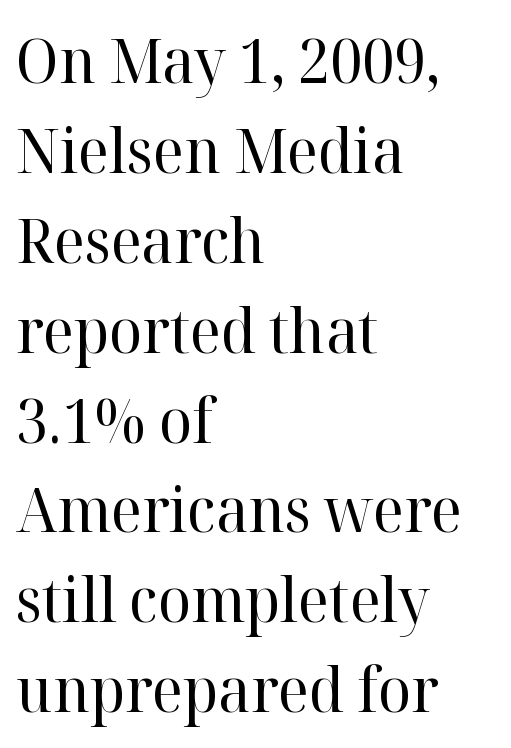
Q: Is the text bold? A: No.
Q: Is the text italic (slanted)? A: No, it is upright.
Q: Is the typeface a serif or a sans-serif typeface? A: Serif.
Q: Is the text underlined? A: No.
Q: How is the paragraph aligned? A: Left-aligned.
Q: Is the spacing between letters normal or unusually wide? A: Normal.
Q: Is the spacing between lines tight, normal or loose? A: Normal.
Q: Width (condensed, normal, or wide)? A: Normal.
Q: Stroke contrast? A: High.
Q: x-height? A: Medium.
Q: Monospaced? A: No.
